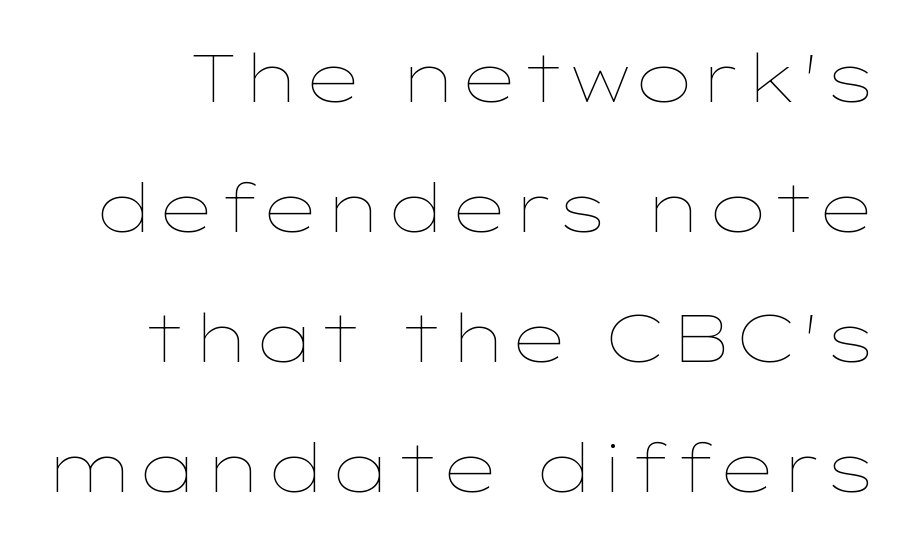
Q: Is the text bold? A: No.
Q: Is the text italic (slanted)? A: No, it is upright.
Q: Is the text underlined? A: No.
Q: Is the spacing between letters normal or unusually wide? A: Normal.
Q: Is the spacing between lines tight, normal or loose? A: Loose.
Q: Width (condensed, normal, or wide)? A: Wide.
Q: Stroke contrast? A: Low.
Q: x-height? A: Medium.
Q: Monospaced? A: No.
